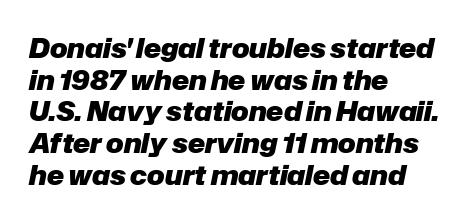
Set as a true bold cut, around the 700 mark. Plain, unruled lines of type. Looking at the ascenders, they clearly lean. The letterforms sit shoulder to shoulder at normal distance.
